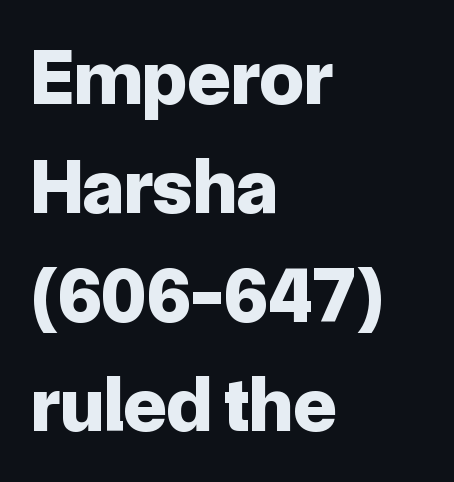
Q: Is the text bold? A: Yes.
Q: Is the text italic (slanted)? A: No, it is upright.
Q: Is the typeface a serif or a sans-serif typeface? A: Sans-serif.
Q: Is the text underlined? A: No.
Q: How is the paragraph aligned? A: Left-aligned.
Q: Is the spacing between letters normal or unusually wide? A: Normal.
Q: Is the spacing between lines tight, normal or loose? A: Normal.
Q: Width (condensed, normal, or wide)? A: Normal.
Q: Stroke contrast? A: Low.
Q: x-height? A: Medium.
Q: Monospaced? A: No.
